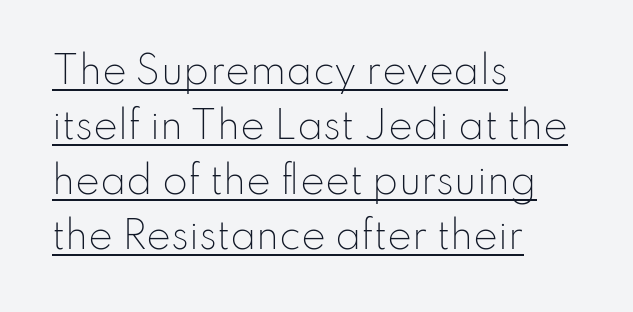
{"serif": "no", "italic": "no", "bold": "no", "weight": "light", "width": "normal", "stroke_contrast": "low", "x_height": "small", "monospaced": "no", "underline": "yes", "align": "left", "line_spacing": "normal", "line_spacing_ratio": 1.49, "letter_spacing": "normal", "letter_spacing_em": 0.0, "glyph_px": 37}
